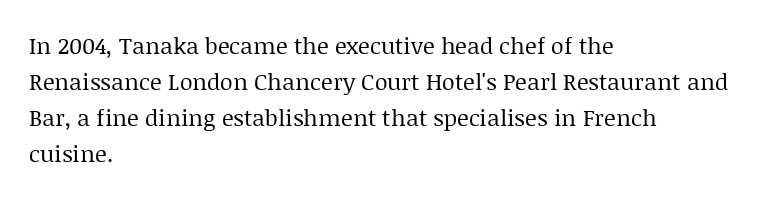
The image shows 23 px text type, upright; set left-aligned, normal line spacing (1.57x), normal letter spacing, not underlined.
